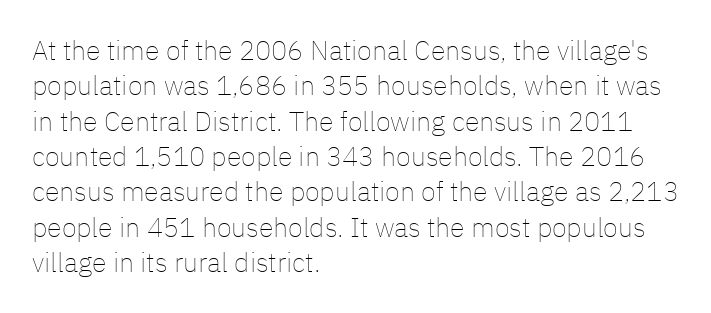
Q: Is the text bold? A: No.
Q: Is the text italic (slanted)? A: No, it is upright.
Q: Is the text underlined? A: No.
Q: How is the paragraph aligned? A: Left-aligned.
Q: Is the spacing between letters normal or unusually wide? A: Normal.
Q: Is the spacing between lines tight, normal or loose? A: Normal.
